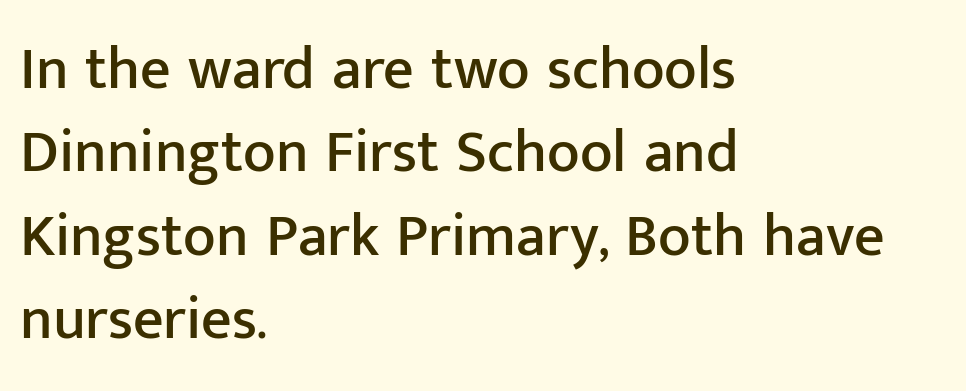
{"serif": "no", "italic": "no", "width": "normal", "stroke_contrast": "low", "x_height": "medium", "monospaced": "no", "underline": "no", "align": "left", "line_spacing": "normal", "line_spacing_ratio": 1.39, "letter_spacing": "normal", "letter_spacing_em": 0.0, "glyph_px": 60}
